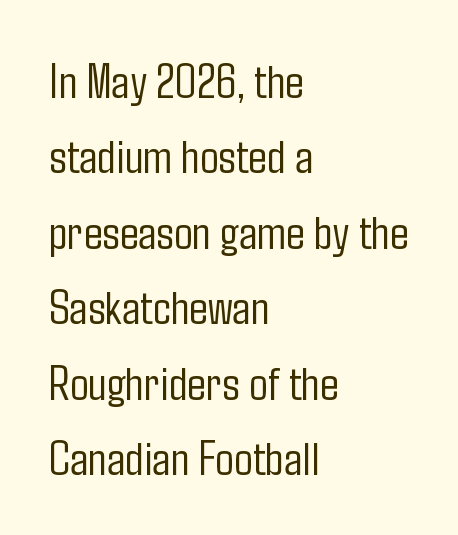
The image shows 49 px light, condensed sans-serif type, upright; set left-aligned, normal line spacing (1.54x), normal letter spacing, not underlined; low stroke contrast and a medium x-height.
